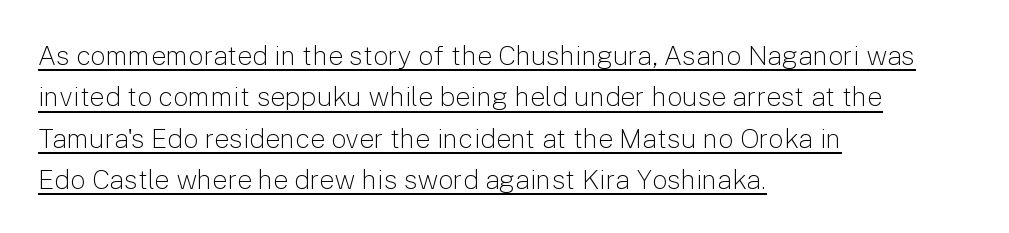
What's the leading like? Ordinary, nothing unusual. Like a heading marked for emphasis, these lines bear an underscore. Standard letterfit; no display-style spreading of the glyphs. Quick note: not italic, upright. The paragraph shown leans on its left margin. Heft: none added — not bold.
